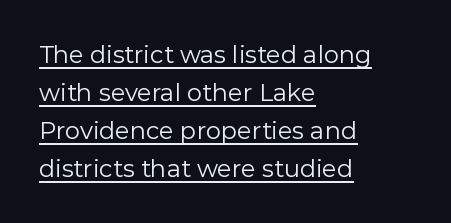
{"italic": "no", "bold": "no", "underline": "yes", "align": "left", "line_spacing": "normal", "line_spacing_ratio": 1.58, "letter_spacing": "normal", "letter_spacing_em": 0.0, "glyph_px": 24}
